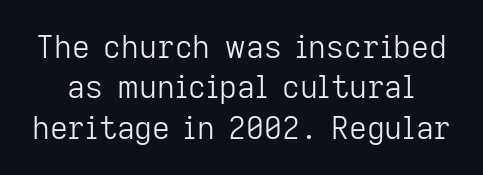
Q: Is the text bold? A: No.
Q: Is the text italic (slanted)? A: No, it is upright.
Q: Is the typeface a serif or a sans-serif typeface? A: Sans-serif.
Q: Is the text underlined? A: No.
Q: Is the spacing between letters normal or unusually wide? A: Normal.
Q: Is the spacing between lines tight, normal or loose? A: Normal.
Q: Width (condensed, normal, or wide)? A: Normal.
Q: Stroke contrast? A: Low.
Q: x-height? A: Medium.
Q: Monospaced? A: No.
